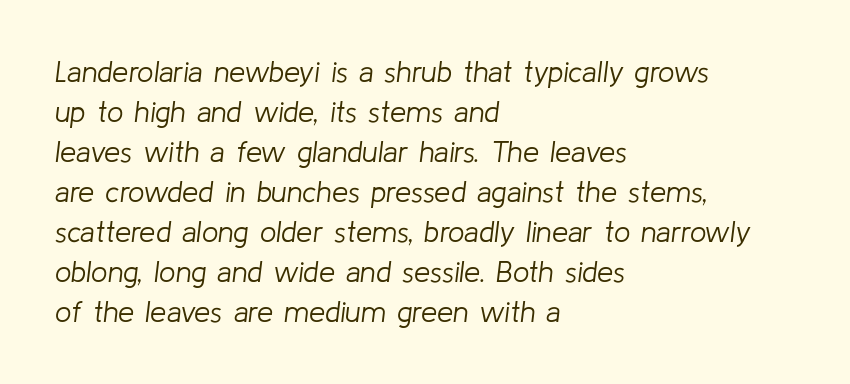
{"italic": "yes", "lean": "right", "slant_degrees": 8, "bold": "no", "weight": "light", "width": "normal", "stroke_contrast": "low", "x_height": "medium", "monospaced": "no", "underline": "no", "align": "left", "line_spacing": "normal", "line_spacing_ratio": 1.38, "letter_spacing": "normal", "letter_spacing_em": 0.0, "glyph_px": 29}
